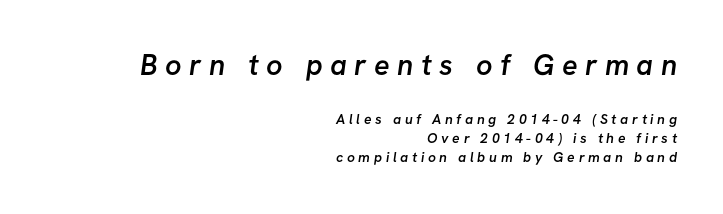
These words are printed semibold, heavier than regular yet not bold. Check where the strokes stop: nothing finishes them off — pure sans. The passage shown begins with its larger block and ends with its smaller one. The letters advance in unequal steps, a hallmark of proportional type.
